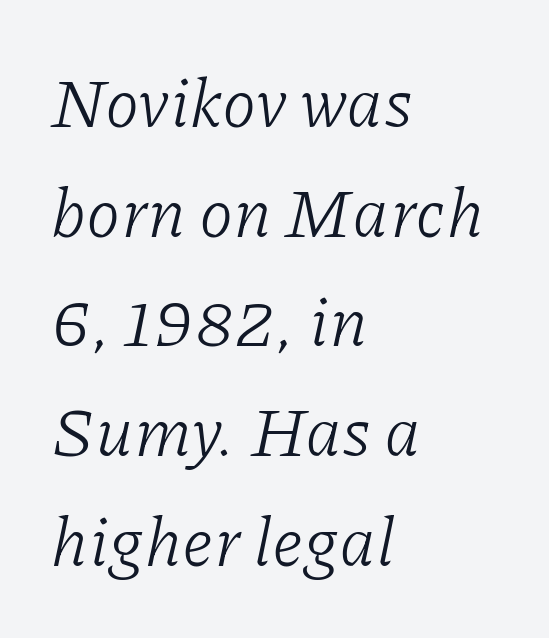
Q: Is the text bold? A: No.
Q: Is the text italic (slanted)? A: Yes, it leans right by about 11 degrees.
Q: Is the typeface a serif or a sans-serif typeface? A: Serif.
Q: Is the text underlined? A: No.
Q: How is the paragraph aligned? A: Left-aligned.
Q: Is the spacing between letters normal or unusually wide? A: Normal.
Q: Is the spacing between lines tight, normal or loose? A: Normal.
Q: Width (condensed, normal, or wide)? A: Normal.
Q: Stroke contrast? A: Low.
Q: x-height? A: Medium.
Q: Monospaced? A: No.
